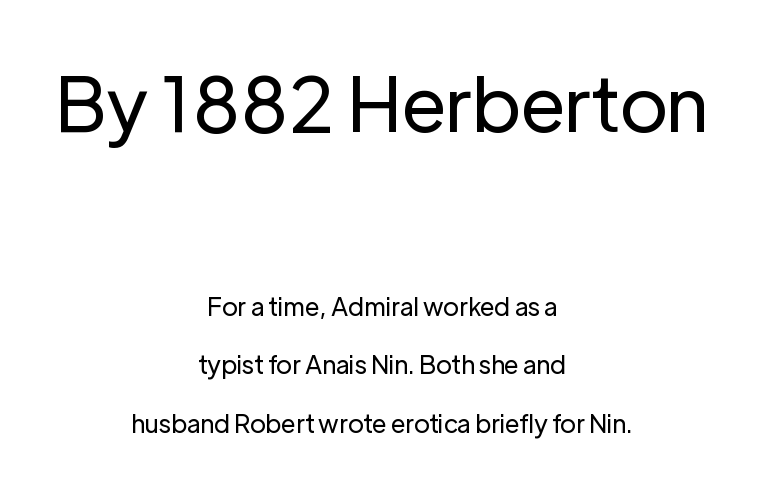
Q: Is the text bold? A: No.
Q: Is the text italic (slanted)? A: No, it is upright.
Q: Is the typeface a serif or a sans-serif typeface? A: Sans-serif.
Q: Is the text underlined? A: No.
Q: How is the paragraph aligned? A: Centered.
Q: Is the spacing between letters normal or unusually wide? A: Normal.
Q: Is the spacing between lines tight, normal or loose? A: Loose.
Q: Which block of text is set in a larger size, the first (top) or the second (bottom)? A: The first (top) one.
Q: Width (condensed, normal, or wide)? A: Normal.
Q: Stroke contrast? A: Low.
Q: x-height? A: Medium.
Q: Monospaced? A: No.
